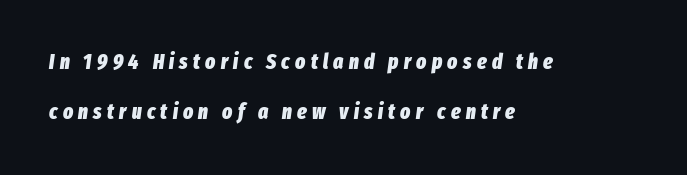
Quick note: interline space is abundant. Reading down the block, your eye returns to a fixed left position each line. The area under the type is left untouched. The passage shown is emphatically bold.
